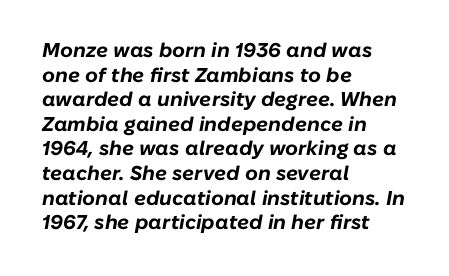
Lines of text with bare space underneath. A typesetter would call this zero additional tracking. These lines carry a lot of weight — the face is fully bold. This sample uses an oblique cut, with every glyph tilted off the vertical. These lines are set flush left with a ragged right edge.
